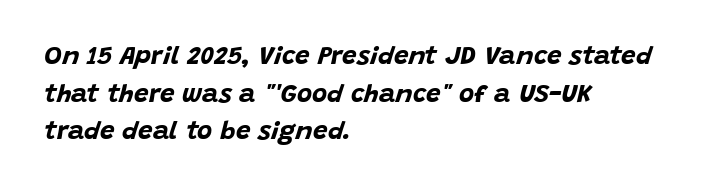
The image shows 26 px bold type, italic (leaning right); set left-aligned, normal line spacing (1.45x), normal letter spacing, not underlined.
